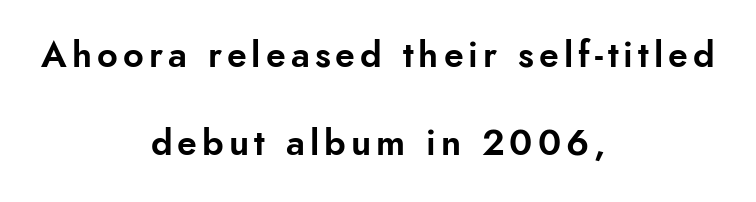
{"serif": "no", "italic": "no", "width": "normal", "stroke_contrast": "low", "x_height": "small", "monospaced": "no", "underline": "no", "align": "center", "line_spacing": "loose", "line_spacing_ratio": 2.45, "glyph_px": 36}
